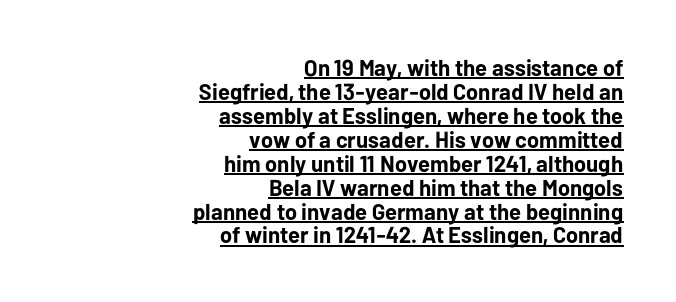
Q: Is the text bold? A: Yes.
Q: Is the text italic (slanted)? A: No, it is upright.
Q: Is the text underlined? A: Yes.
Q: How is the paragraph aligned? A: Right-aligned.
Q: Is the spacing between letters normal or unusually wide? A: Normal.
Q: Is the spacing between lines tight, normal or loose? A: Tight.
